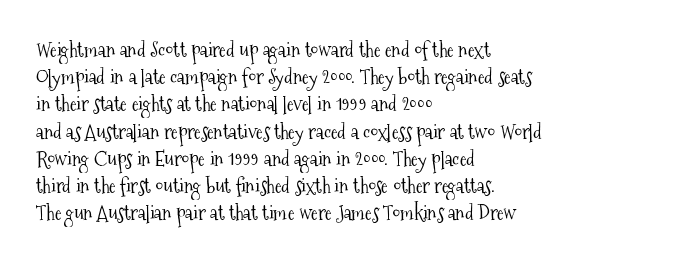
The image shows 20 px text type, upright; set left-aligned, normal line spacing (1.36x), normal letter spacing, not underlined.
